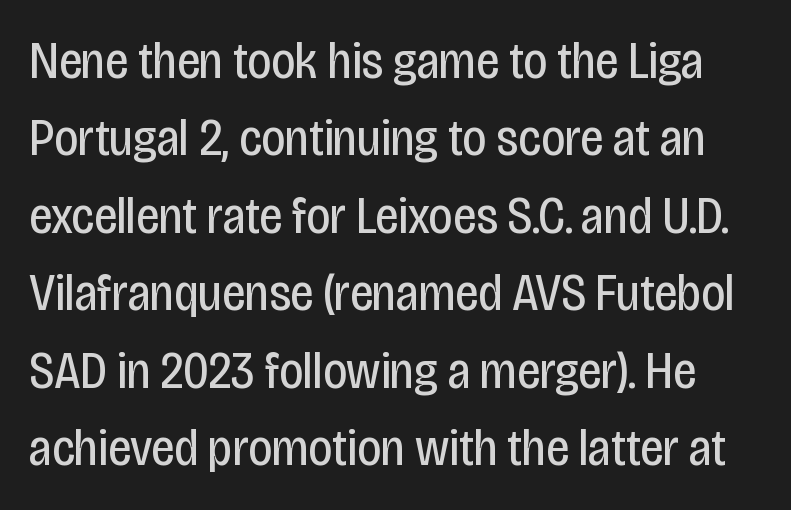
The image shows 52 px regular-weight, condensed sans-serif type, upright; set normal line spacing (1.49x), normal letter spacing, not underlined; low stroke contrast and a large x-height.
